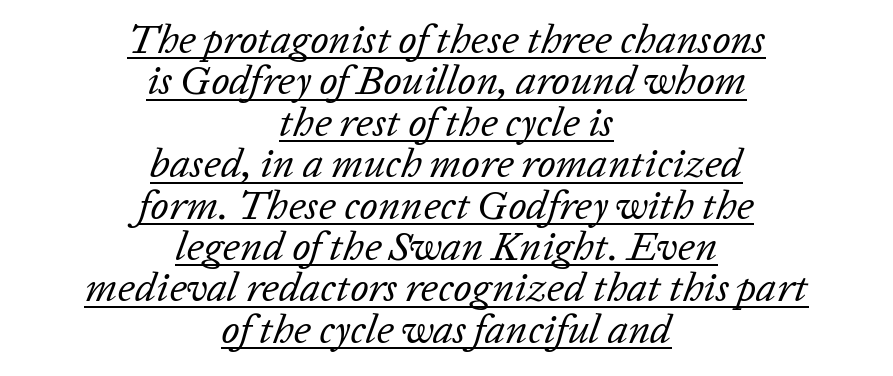
{"italic": "yes", "lean": "right", "slant_degrees": 20, "bold": "no", "weight": "regular", "width": "normal", "stroke_contrast": "low", "x_height": "medium", "monospaced": "no", "underline": "yes", "align": "center", "line_spacing": "tight", "line_spacing_ratio": 1.01, "letter_spacing": "normal", "letter_spacing_em": 0.0, "glyph_px": 41}
